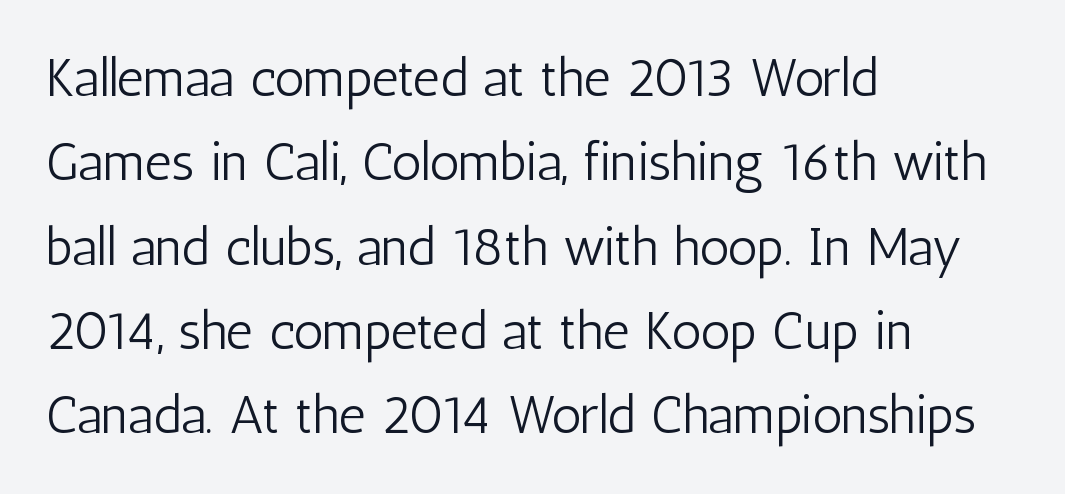
Q: Is the text bold? A: No.
Q: Is the text italic (slanted)? A: No, it is upright.
Q: Is the typeface a serif or a sans-serif typeface? A: Sans-serif.
Q: Is the text underlined? A: No.
Q: How is the paragraph aligned? A: Left-aligned.
Q: Is the spacing between letters normal or unusually wide? A: Normal.
Q: Is the spacing between lines tight, normal or loose? A: Normal.
Q: Width (condensed, normal, or wide)? A: Condensed.
Q: Stroke contrast? A: Low.
Q: x-height? A: Medium.
Q: Monospaced? A: No.
